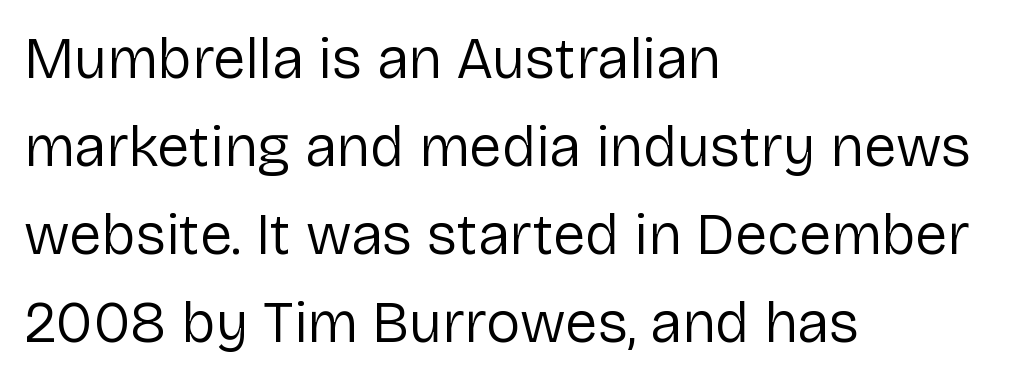
Check where the strokes stop: nothing finishes them off — pure sans. Every stem runs plumb, perpendicular to the baseline. Weight class: somewhere from thin through regular. Students, note that the glyphs here touch the page at normal intervals. The space directly below the letters is spotless.
